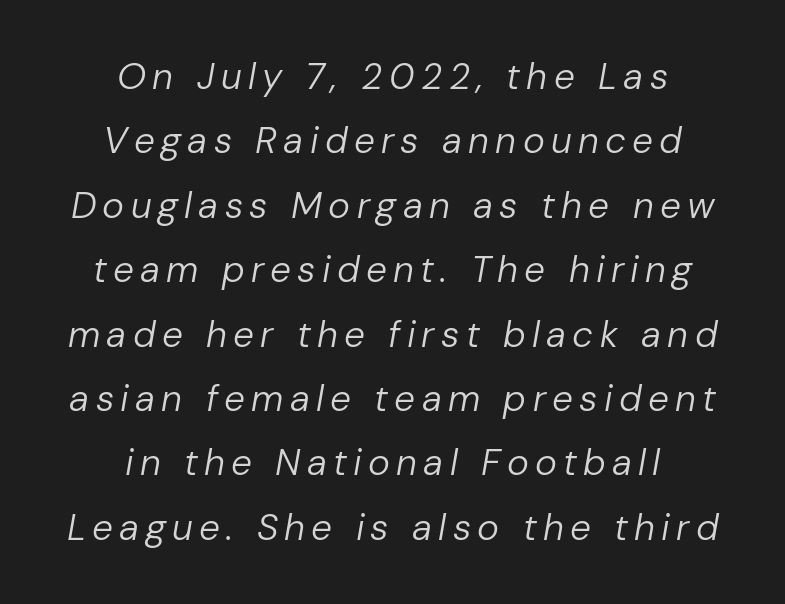
{"italic": "yes", "lean": "right", "slant_degrees": 10, "bold": "no", "weight": "regular", "width": "normal", "stroke_contrast": "low", "x_height": "medium", "monospaced": "no", "underline": "no", "align": "center", "line_spacing_ratio": 1.74, "glyph_px": 37}
